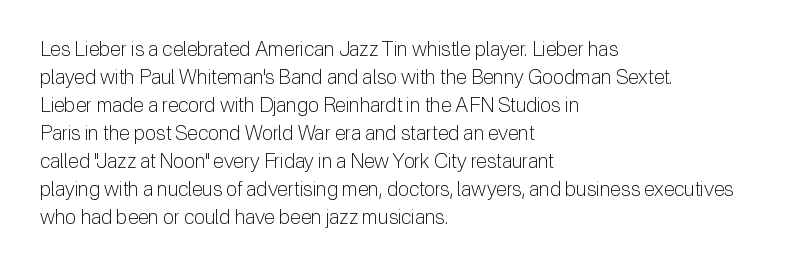
Q: Is the text bold? A: No.
Q: Is the text italic (slanted)? A: No, it is upright.
Q: Is the text underlined? A: No.
Q: How is the paragraph aligned? A: Left-aligned.
Q: Is the spacing between letters normal or unusually wide? A: Normal.
Q: Is the spacing between lines tight, normal or loose? A: Normal.
